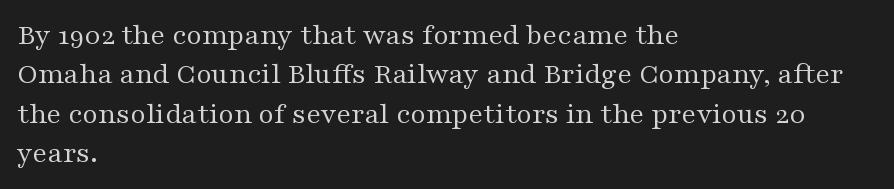
The image shows 30 px regular-weight, wide serif type, upright; set left-aligned, normal line spacing (1.31x), normal letter spacing, not underlined; medium stroke contrast and a medium x-height.
